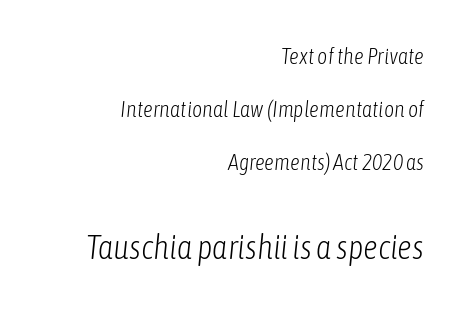
The image shows 33 px light, condensed type, italic (leaning right); set right-aligned, loose line spacing (2.4x), normal letter spacing, not underlined; the second (bottom) block is 1.5x larger; low stroke contrast and a medium x-height.
